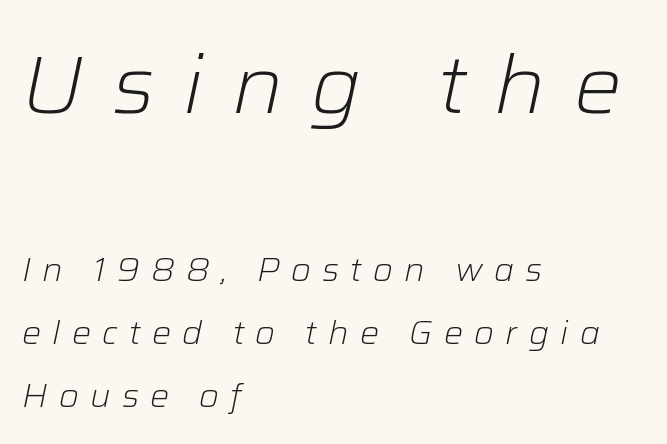
The image shows 80 px light type, italic (leaning right); set left-aligned, loose line spacing (1.97x), unusually wide letter spacing (+0.35 em), not underlined; the first (top) block is 2.5x larger; low stroke contrast and a medium x-height.
